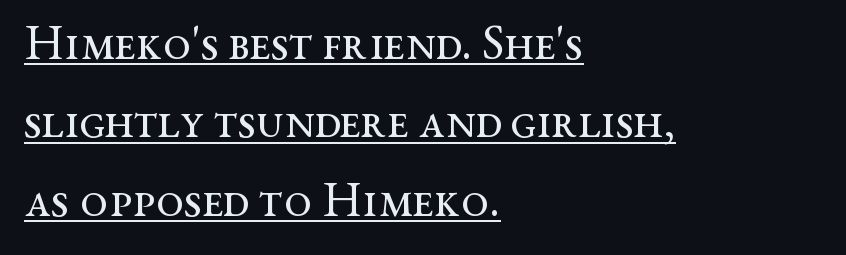
{"serif": "yes", "italic": "no", "bold": "no", "weight": "regular", "width": "wide", "stroke_contrast": "medium", "x_height": "medium", "monospaced": "no", "underline": "yes", "align": "left", "line_spacing": "normal", "line_spacing_ratio": 1.6, "letter_spacing": "normal", "letter_spacing_em": 0.0, "glyph_px": 49}
